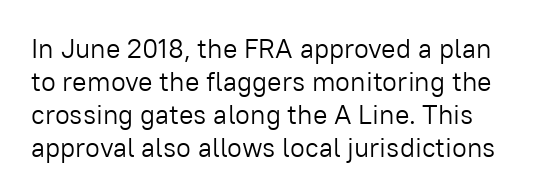
Q: Is the text bold? A: No.
Q: Is the text italic (slanted)? A: No, it is upright.
Q: Is the text underlined? A: No.
Q: Is the spacing between letters normal or unusually wide? A: Normal.
